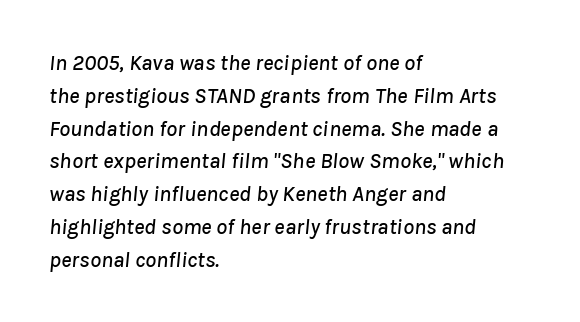
Q: Is the text italic (slanted)? A: Yes, it leans right by about 8 degrees.
Q: Is the text underlined? A: No.
Q: How is the paragraph aligned? A: Left-aligned.
Q: Is the spacing between letters normal or unusually wide? A: Normal.
Q: Is the spacing between lines tight, normal or loose? A: Normal.
